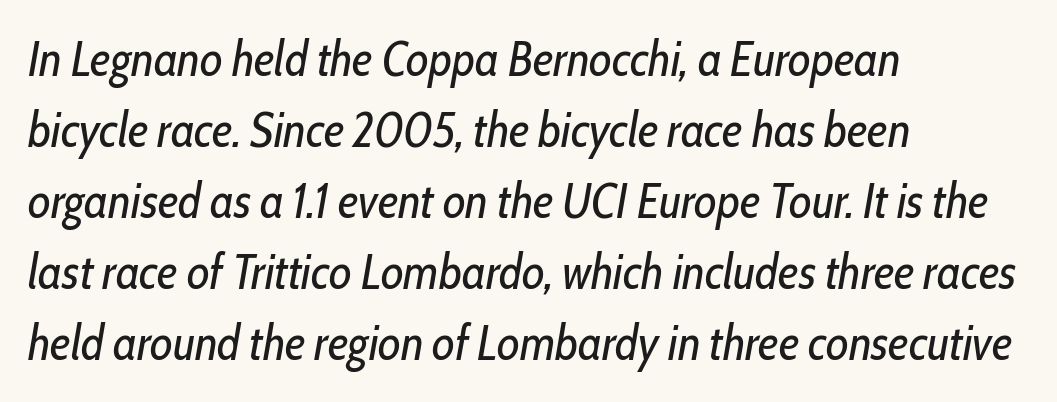
Inter-character spacing is left at the font's built-in metrics. Varying glyph widths throughout — classic text-font behaviour. Underlining? Definitely not there. Reading down the block, your eye returns to a fixed left position each line.
